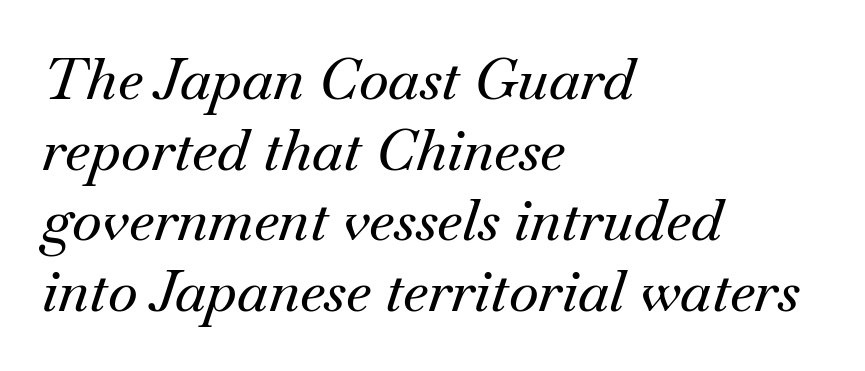
The image shows 57 px serif type, italic (leaning right); set left-aligned, line spacing 1.24x, normal letter spacing, not underlined; medium stroke contrast and a small x-height.
